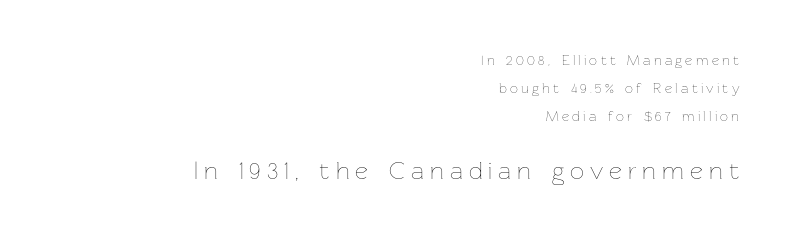
Q: Is the text bold? A: No.
Q: Is the text italic (slanted)? A: No, it is upright.
Q: Is the text underlined? A: No.
Q: How is the paragraph aligned? A: Right-aligned.
Q: Is the spacing between letters normal or unusually wide? A: Unusually wide.
Q: Is the spacing between lines tight, normal or loose? A: Loose.
Q: Which block of text is set in a larger size, the first (top) or the second (bottom)? A: The second (bottom) one.
